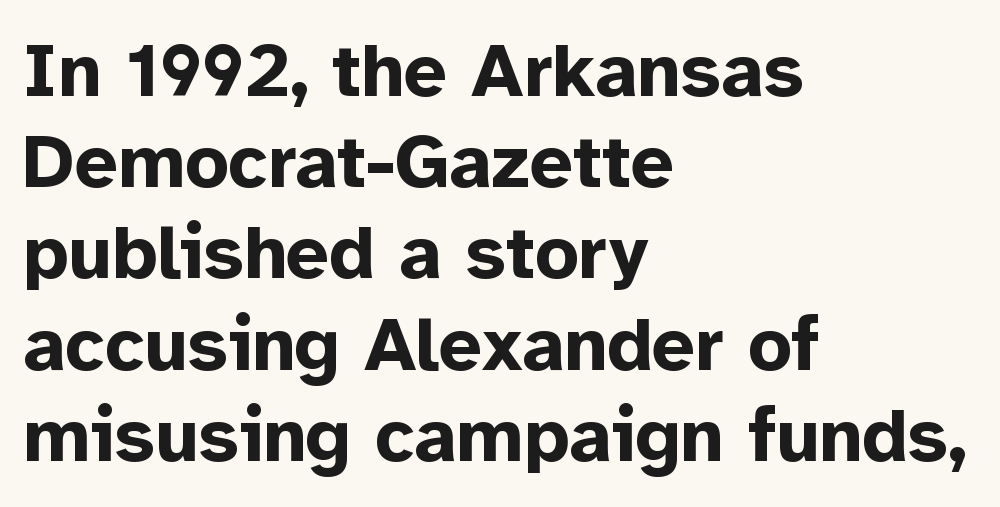
{"serif": "no", "italic": "no", "bold": "yes", "weight": "bold", "width": "normal", "stroke_contrast": "low", "x_height": "medium", "monospaced": "no", "underline": "no", "align": "left", "line_spacing_ratio": 1.2, "letter_spacing": "normal", "letter_spacing_em": 0.0, "glyph_px": 76}
